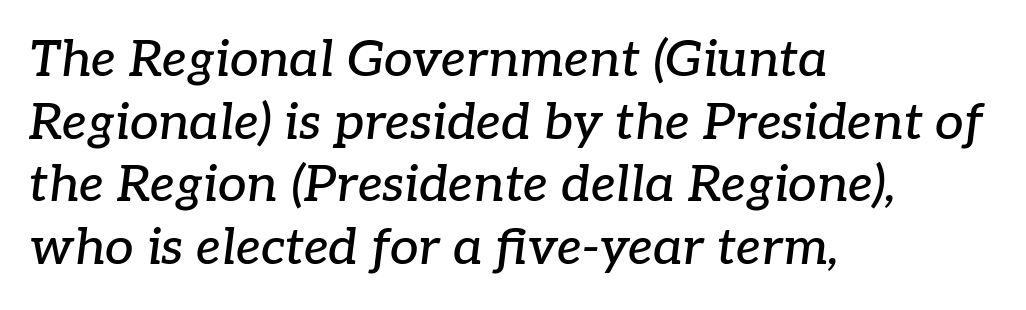
Q: Is the text italic (slanted)? A: Yes, it leans right by about 7 degrees.
Q: Is the typeface a serif or a sans-serif typeface? A: Serif.
Q: Is the text underlined? A: No.
Q: How is the paragraph aligned? A: Left-aligned.
Q: Is the spacing between letters normal or unusually wide? A: Normal.
Q: Width (condensed, normal, or wide)? A: Normal.
Q: Stroke contrast? A: Low.
Q: x-height? A: Medium.
Q: Monospaced? A: No.
